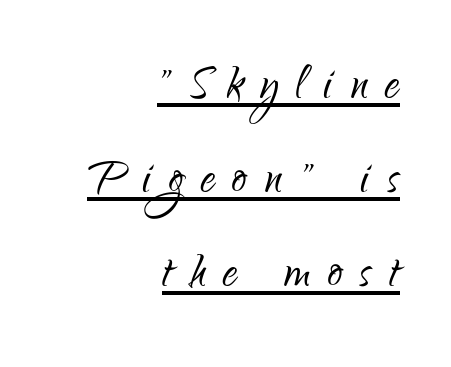
Q: Is the text bold? A: No.
Q: Is the text italic (slanted)? A: Yes.
Q: Is the typeface a serif or a sans-serif typeface? A: Sans-serif.
Q: Is the text underlined? A: Yes.
Q: How is the paragraph aligned? A: Right-aligned.
Q: Is the spacing between letters normal or unusually wide? A: Unusually wide.
Q: Is the spacing between lines tight, normal or loose? A: Normal.
Q: Width (condensed, normal, or wide)? A: Condensed.
Q: Stroke contrast? A: Low.
Q: x-height? A: Small.
Q: Monospaced? A: No.
